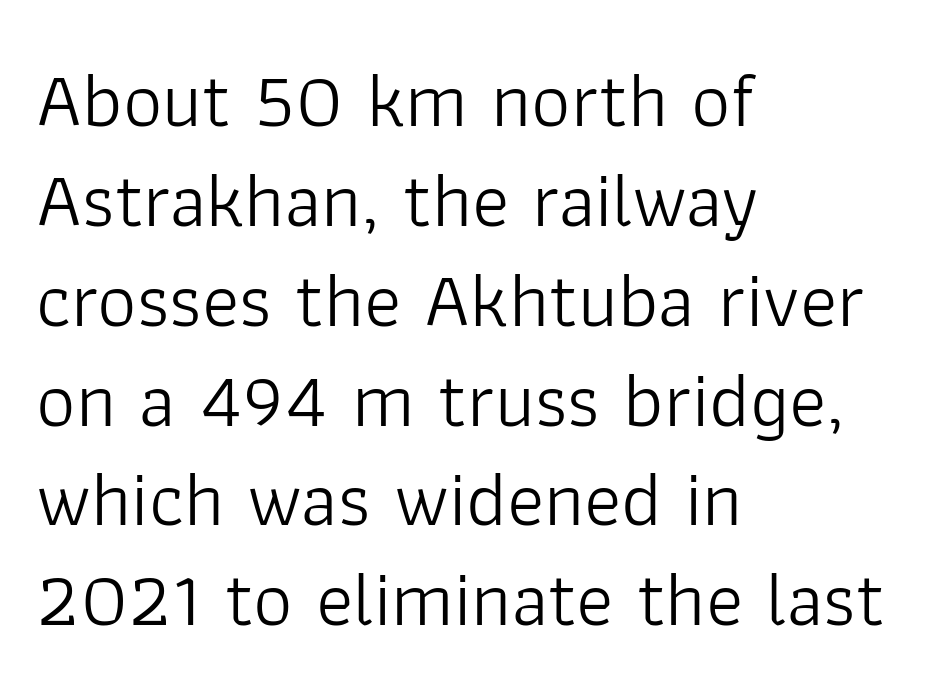
The image shows 78 px light sans-serif type, upright; set left-aligned, normal line spacing (1.28x), normal letter spacing, not underlined; low stroke contrast and a medium x-height.
